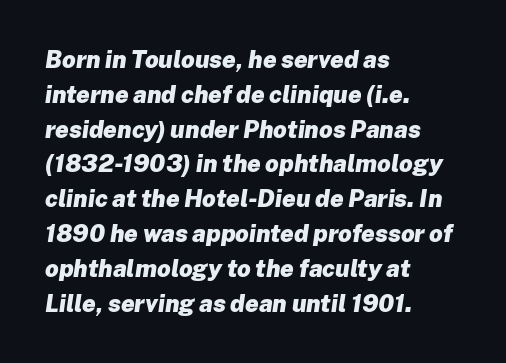
The image shows 24 px bold type, italic (leaning right); set left-aligned, normal line spacing (1.45x), normal letter spacing, not underlined.
